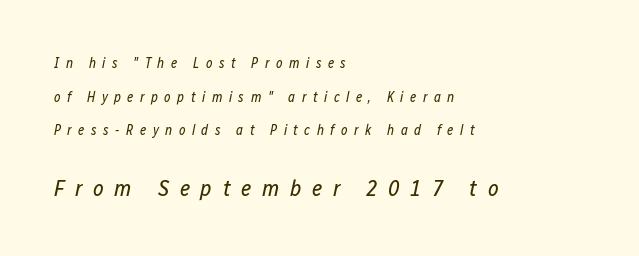
These glyphs show unthickened strokes, regular width or finer. Look at the glyph heights: the lower group is clearly the bigger setting. These lines were composed using italics. The type is letterspaced generously, with wide tracking. The rendering anchors every line to the left-hand side.
